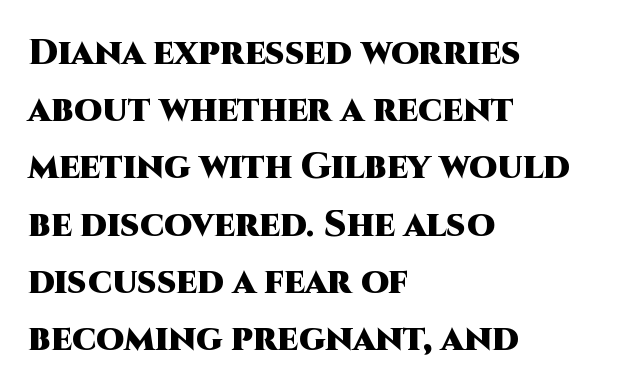
Do the characters align in a grid? No, the font is proportional. The space beneath each line is pristine and unruled. Words appear dense and cohesive because spacing is normal. Rendered with straight, roman letterforms. In terms of letterform style, serifs are entirely absent.
